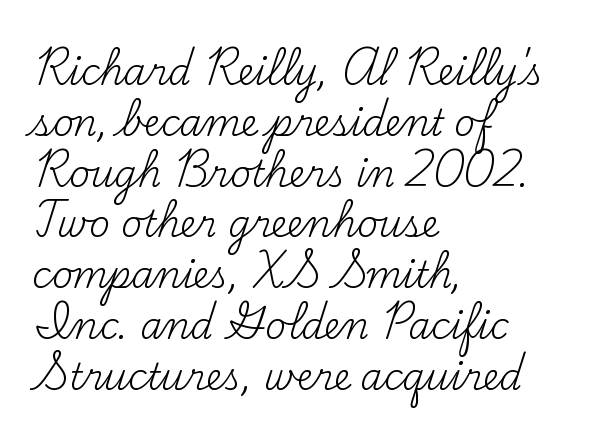
These lines are set flush left with a ragged right edge. Summary of weight: not heavy and not bold. Look at the bottom of the vertical strokes: they flare into serifs here. Varying glyph widths throughout — classic text-font behaviour. The lines sit at an ordinary, default distance from one another.
